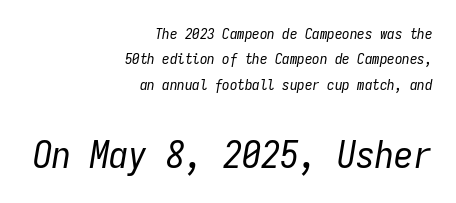
The image shows 38 px regular-weight, condensed type, italic (leaning right), monospaced; set right-aligned, normal line spacing (1.7x), normal letter spacing, not underlined; the second (bottom) block is 2.53x larger; low stroke contrast and a medium x-height.
